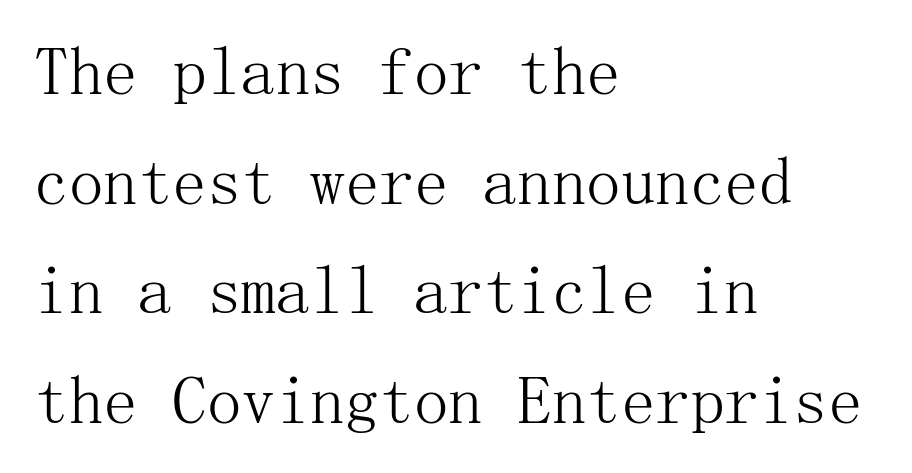
{"serif": "yes", "italic": "no", "bold": "no", "weight": "light", "width": "normal", "stroke_contrast": "medium", "x_height": "medium", "underline": "no", "align": "left", "line_spacing": "normal", "line_spacing_ratio": 1.59, "letter_spacing": "normal", "letter_spacing_em": 0.0, "glyph_px": 69}
